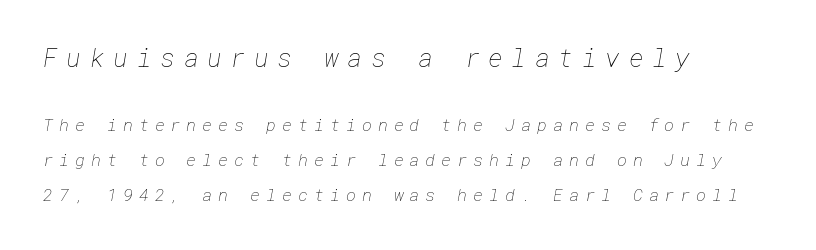
The rendering shrinks the type as you move from the upper chunk to the lower. Visually the block forms a straight wall on the left and a jagged coastline on the right. Is the letter spacing exaggerated? Yes — the characters are pushed far apart. The typesetting does not lean heavy: it is not bold.
